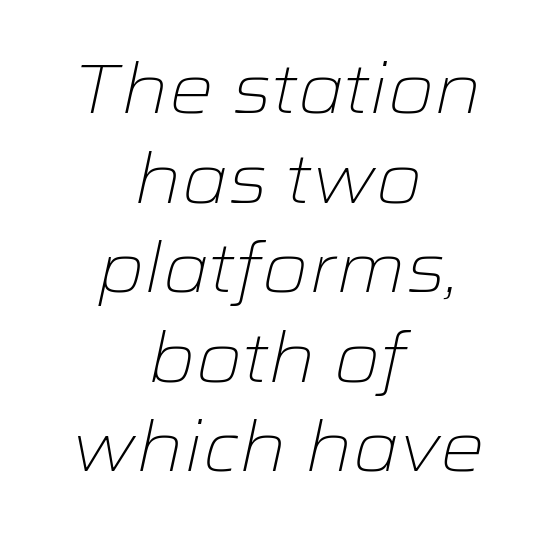
Q: Is the text bold? A: No.
Q: Is the text italic (slanted)? A: Yes, it leans right by about 12 degrees.
Q: Is the text underlined? A: No.
Q: How is the paragraph aligned? A: Centered.
Q: Is the spacing between letters normal or unusually wide? A: Normal.
Q: Is the spacing between lines tight, normal or loose? A: Normal.
Q: Width (condensed, normal, or wide)? A: Wide.
Q: Stroke contrast? A: Low.
Q: x-height? A: Medium.
Q: Monospaced? A: No.
